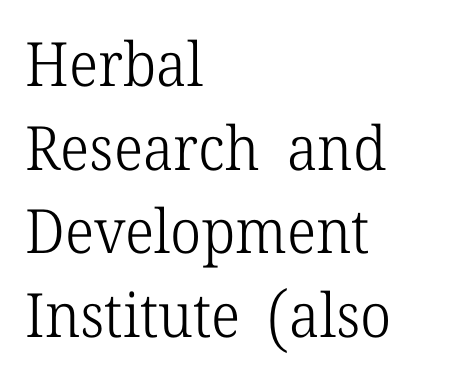
Q: Is the text bold? A: No.
Q: Is the text italic (slanted)? A: No, it is upright.
Q: Is the typeface a serif or a sans-serif typeface? A: Serif.
Q: Is the text underlined? A: No.
Q: How is the paragraph aligned? A: Left-aligned.
Q: Is the spacing between letters normal or unusually wide? A: Normal.
Q: Is the spacing between lines tight, normal or loose? A: Normal.
Q: Width (condensed, normal, or wide)? A: Normal.
Q: Stroke contrast? A: Low.
Q: x-height? A: Medium.
Q: Monospaced? A: No.
